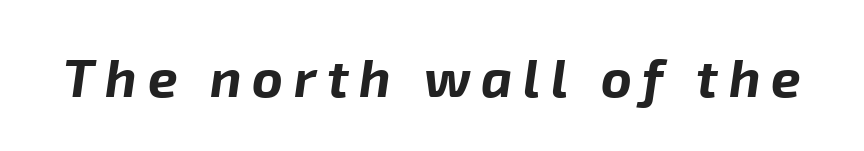
The image shows 53 px bold type, italic (leaning right); set unusually wide letter spacing (+0.2 em), not underlined; low stroke contrast and a medium x-height.
